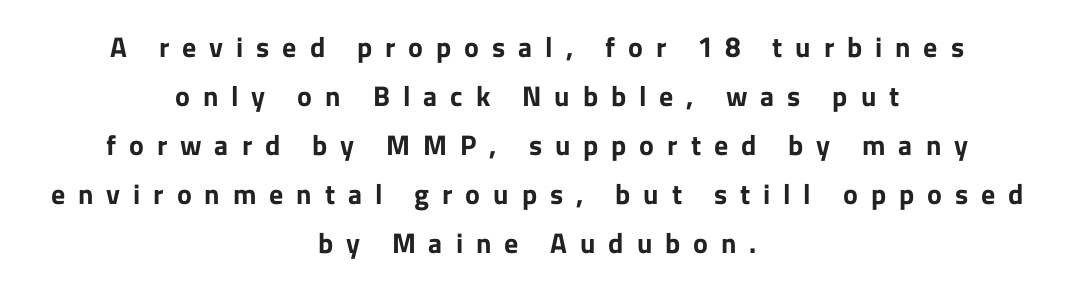
The image shows 28 px bold sans-serif type, upright; set centered, line spacing 1.75x, unusually wide letter spacing (+0.46 em), not underlined; low stroke contrast and a medium x-height.
